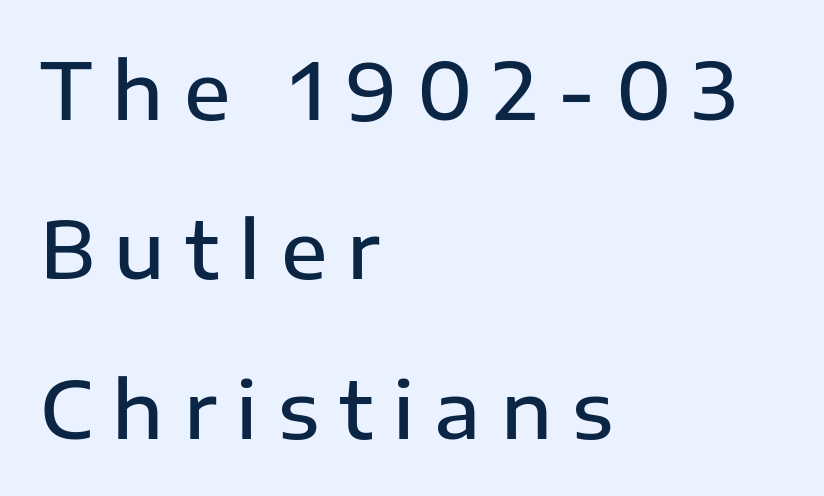
{"serif": "no", "italic": "no", "bold": "semi", "weight": "semibold", "width": "normal", "stroke_contrast": "low", "x_height": "medium", "monospaced": "no", "underline": "no", "align": "left", "line_spacing": "loose", "line_spacing_ratio": 2.07, "letter_spacing": "wide", "letter_spacing_em": 0.26, "glyph_px": 77}
